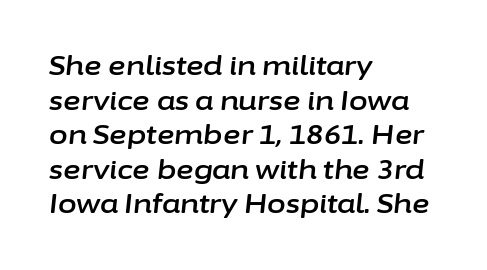
{"italic": "yes", "lean": "right", "slant_degrees": 6, "underline": "no", "align": "left", "line_spacing": "normal", "line_spacing_ratio": 1.28, "letter_spacing": "normal", "letter_spacing_em": 0.0, "glyph_px": 27}
